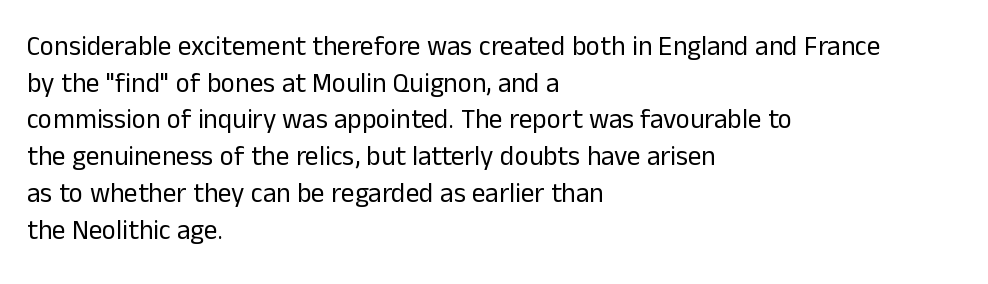
The image shows 27 px text type, upright; set left-aligned, normal line spacing (1.36x), normal letter spacing, not underlined.
